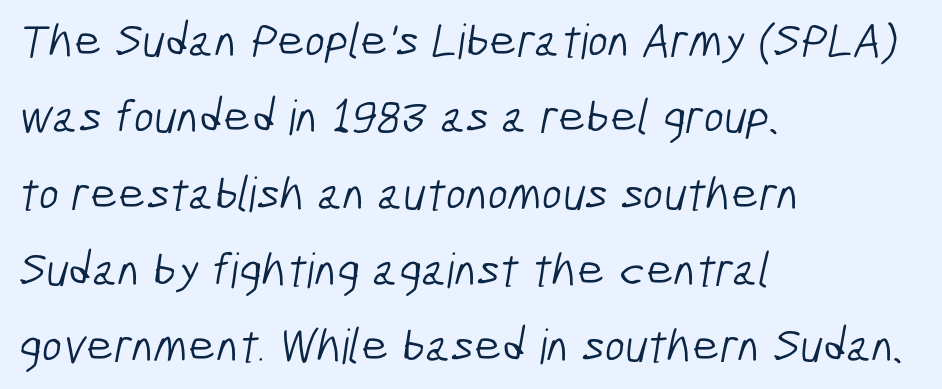
Standard letterfit; no display-style spreading of the glyphs. Bare-footed words on every line. Spacing verdict: proportional, widths tailored to each character. The strokes are not fattened; the text isn't bold. What kind of face is this? One without serifs — a sans. This sample keeps an unexceptional amount of space between lines.
